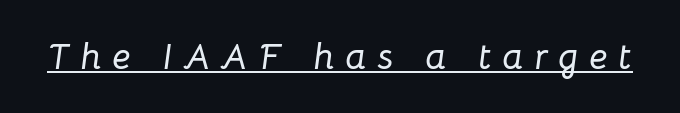
These lines have a slow, spaced-out rhythm from letter to letter. A rule runs beneath these lines of type. The text carries the slant typical of an italic or oblique font. Do the characters align in a grid? No, the font is proportional.
